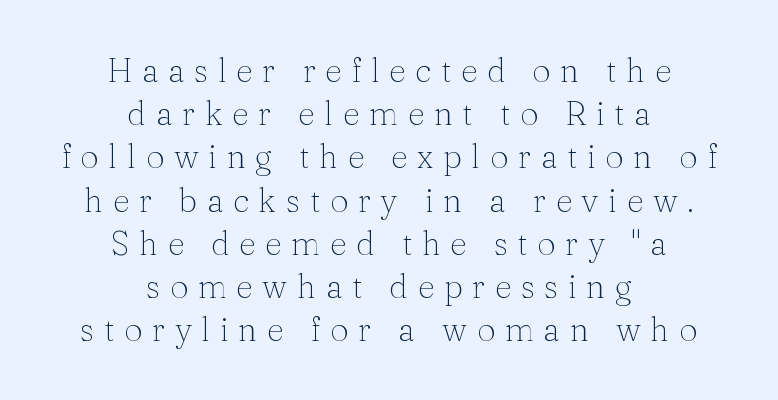
A quiet, ordinary-to-light weight characterises the typeface. Evenly set lines give the paragraph a standard silhouette. If you drew a line through each stem, it would be perfectly vertical. Here the designer chose a conventional face with non-uniform glyph widths.
